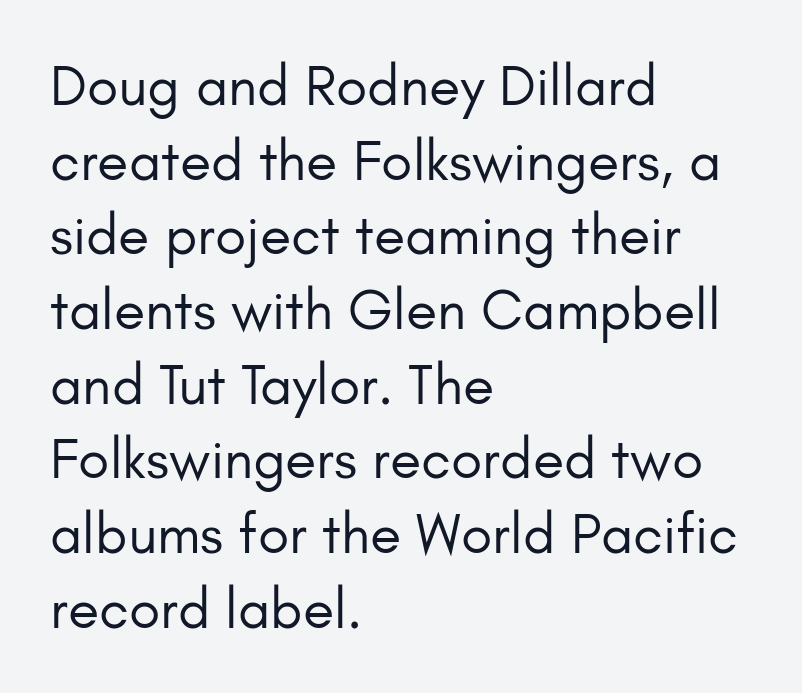
Q: Is the text bold? A: No.
Q: Is the text italic (slanted)? A: No, it is upright.
Q: Is the typeface a serif or a sans-serif typeface? A: Sans-serif.
Q: Is the text underlined? A: No.
Q: How is the paragraph aligned? A: Left-aligned.
Q: Is the spacing between letters normal or unusually wide? A: Normal.
Q: Is the spacing between lines tight, normal or loose? A: Normal.
Q: Width (condensed, normal, or wide)? A: Normal.
Q: Stroke contrast? A: Low.
Q: x-height? A: Small.
Q: Monospaced? A: No.
